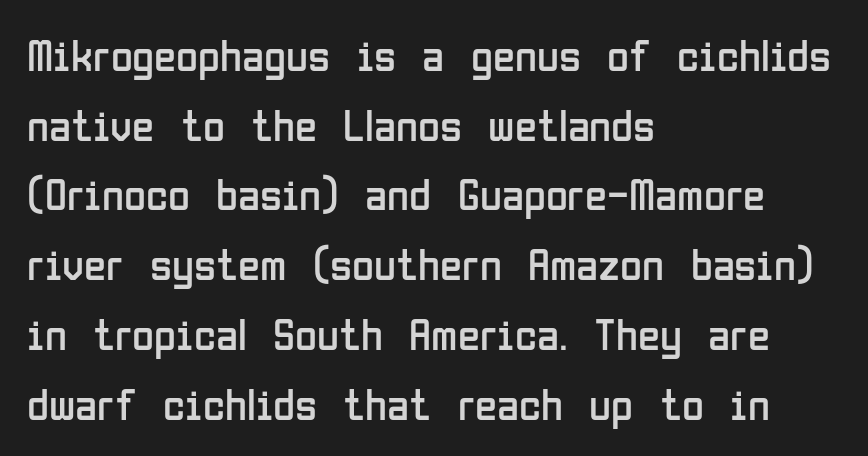
{"serif": "no", "italic": "no", "bold": "no", "weight": "regular", "width": "condensed", "stroke_contrast": "low", "x_height": "medium", "monospaced": "no", "underline": "no", "align": "left", "line_spacing": "normal", "line_spacing_ratio": 1.55, "letter_spacing": "normal", "letter_spacing_em": 0.0, "glyph_px": 45}
